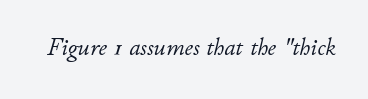
These lines keep a tight, regular rhythm from letter to letter. The area under the type is left untouched. Is the type heavy? It reads as light-to-regular instead. The rendering applies a slant to the glyphs.
